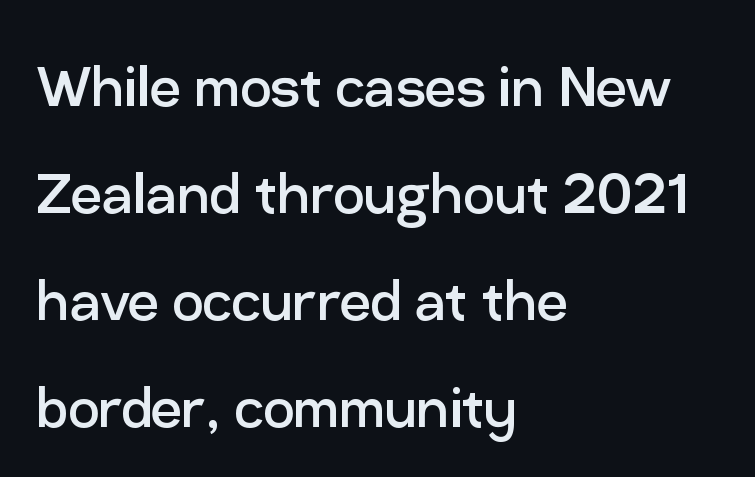
The image shows 69 px regular-weight sans-serif type, upright; set left-aligned, normal line spacing (1.55x), normal letter spacing, not underlined; low stroke contrast and a medium x-height.
